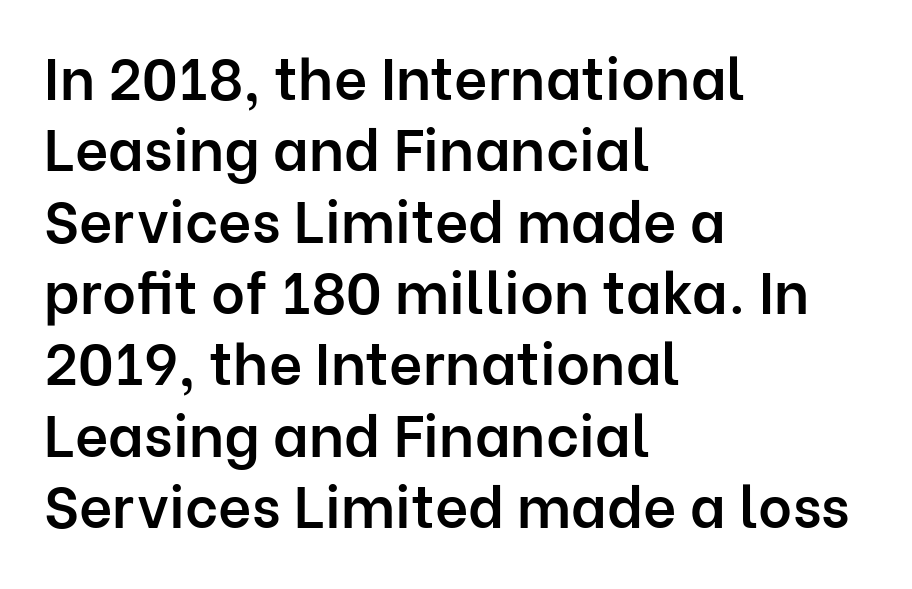
You can tell from the bare stems that sans-serif type was used. Typeset ragged right — the left edge is the straight one. In terms of weight, the rendering is demibold, just under bold. This is roman type, the default non-slanted kind.
